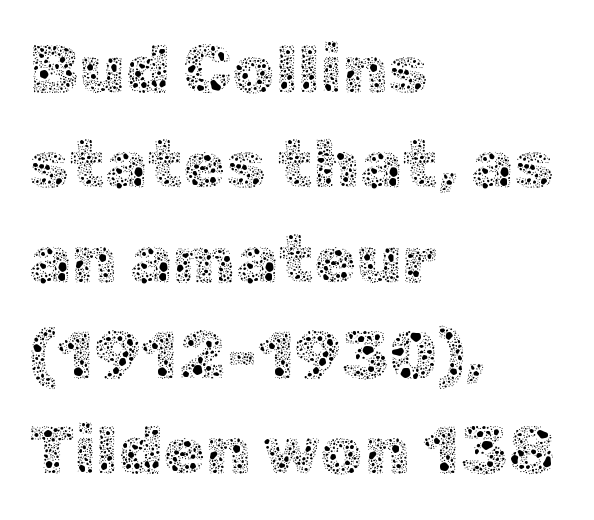
Q: Is the text bold? A: No.
Q: Is the text italic (slanted)? A: No, it is upright.
Q: Is the text underlined? A: No.
Q: How is the paragraph aligned? A: Left-aligned.
Q: Is the spacing between letters normal or unusually wide? A: Normal.
Q: Is the spacing between lines tight, normal or loose? A: Normal.
Q: Width (condensed, normal, or wide)? A: Normal.
Q: x-height? A: Medium.
Q: Monospaced? A: No.
